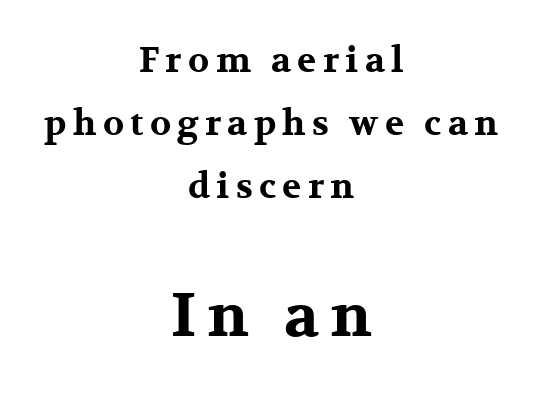
The image shows 61 px bold, wide serif type, upright; set centered, line spacing 1.8x, not underlined; the second (bottom) block is 1.74x larger; medium stroke contrast and a medium x-height.
